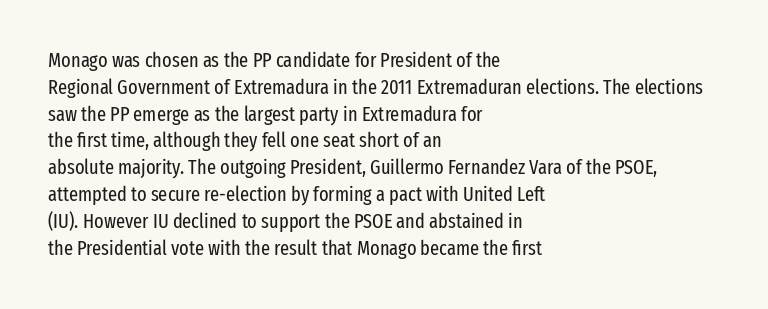
{"italic": "no", "bold": "no", "underline": "no", "align": "left", "line_spacing": "normal", "line_spacing_ratio": 1.34, "letter_spacing": "normal", "letter_spacing_em": 0.0, "glyph_px": 20}
